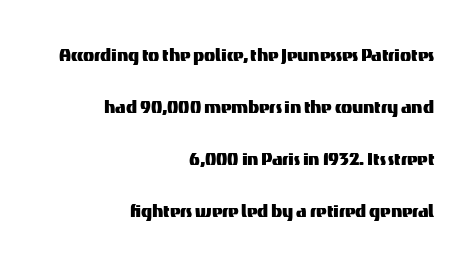
The image shows 23 px text type, upright; set right-aligned, loose line spacing (2.26x), normal letter spacing, not underlined.
